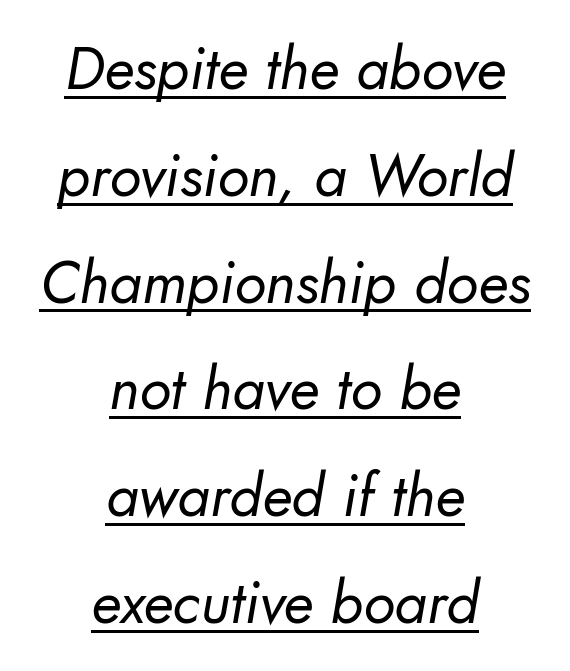
The image shows 59 px regular-weight sans-serif type; set centered, line spacing 1.81x, normal letter spacing, underlined; low stroke contrast and a small x-height.
